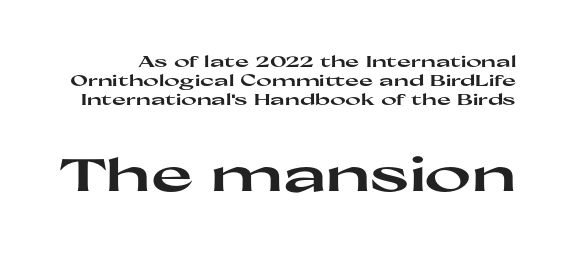
Normally led — the rows are evenly, conventionally spaced. What stands out about the letter spacing? Nothing — it is the standard amount. Heavy, bold letterforms. The designer went with a sans here, leaving each stem footless. Decoration check: the copy has no underline. This sample has the flowing, uneven cadence of proportional lettering.
